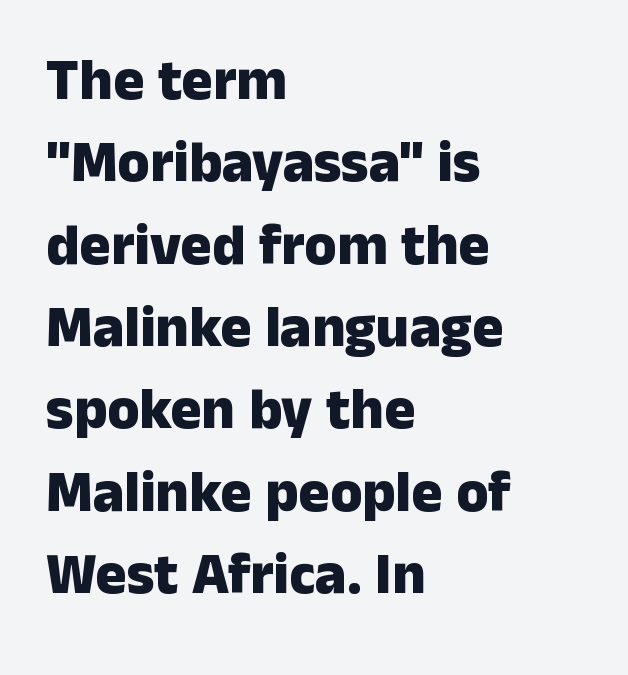
The image shows 58 px heavy sans-serif type, upright; set left-aligned, normal line spacing (1.42x), normal letter spacing, not underlined; low stroke contrast and a medium x-height.
